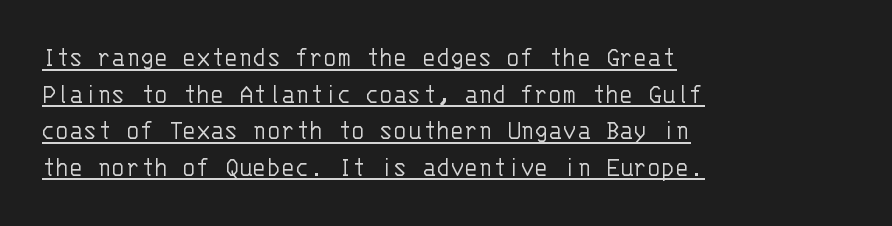
{"serif": "no", "italic": "no", "bold": "no", "weight": "light", "width": "normal", "stroke_contrast": "low", "x_height": "large", "monospaced": "yes", "underline": "yes", "align": "left", "line_spacing": "normal", "line_spacing_ratio": 1.26, "letter_spacing": "normal", "letter_spacing_em": 0.0, "glyph_px": 29}
